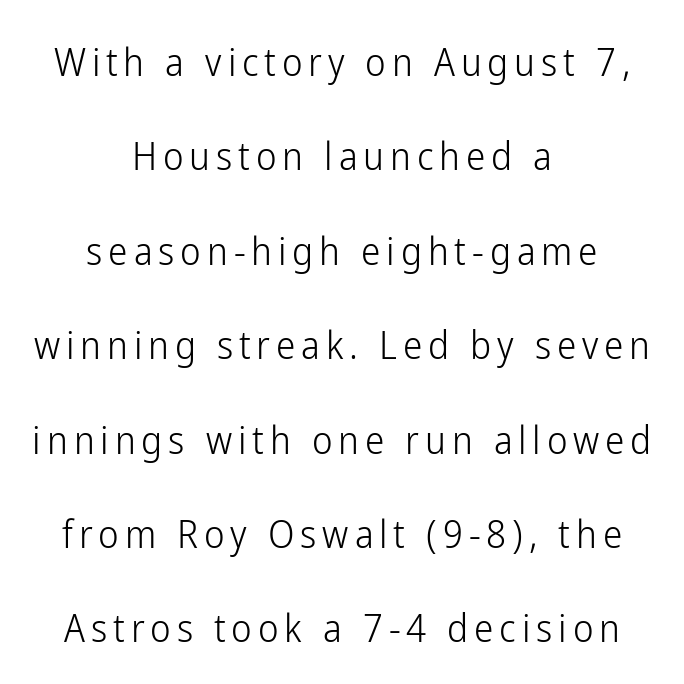
The image shows 39 px light, condensed sans-serif type, upright; set centered, loose line spacing (2.42x), not underlined; low stroke contrast and a medium x-height.
